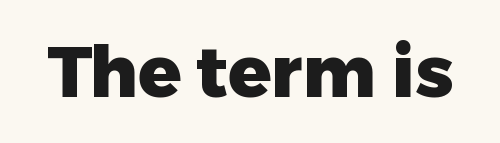
Q: Is the text bold? A: Yes.
Q: Is the text italic (slanted)? A: No, it is upright.
Q: Is the typeface a serif or a sans-serif typeface? A: Sans-serif.
Q: Is the text underlined? A: No.
Q: Is the spacing between letters normal or unusually wide? A: Normal.
Q: Width (condensed, normal, or wide)? A: Normal.
Q: Stroke contrast? A: Low.
Q: x-height? A: Medium.
Q: Monospaced? A: No.
